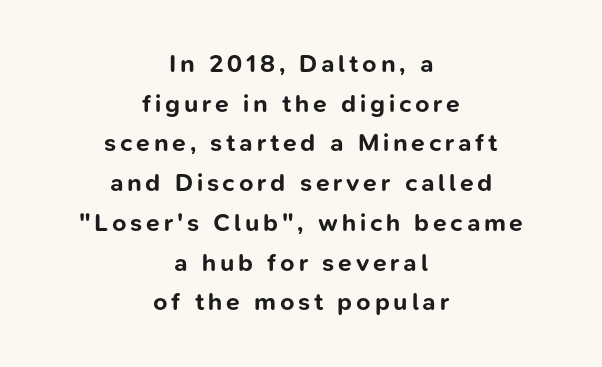
The image shows 25 px bold type, upright; set centered, normal line spacing (1.59x), not underlined.
